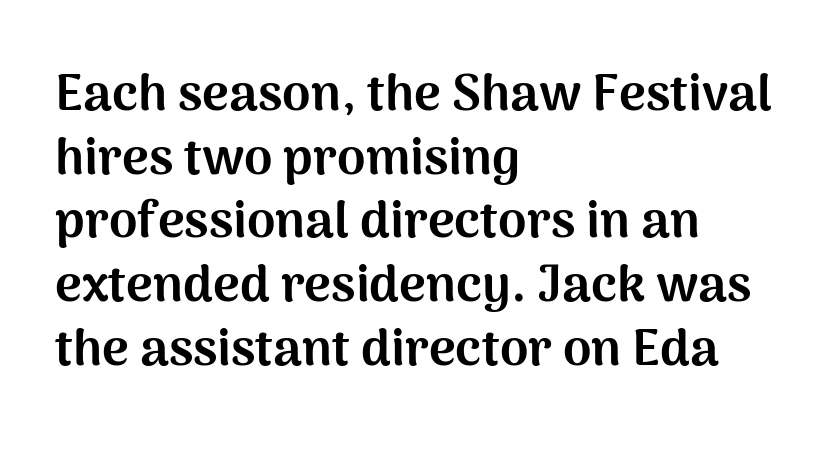
Students, this is bold: see how much ink each stroke carries. The letters carry no serifs — their stems end cleanly without finishing strokes. Do the characters align in a grid? No, the font is proportional. The line texture is even and compact thanks to regular tracking. Reading down the column, the eye jumps a familiar distance to each next line. The paragraph has a hard left edge and a soft right edge.
